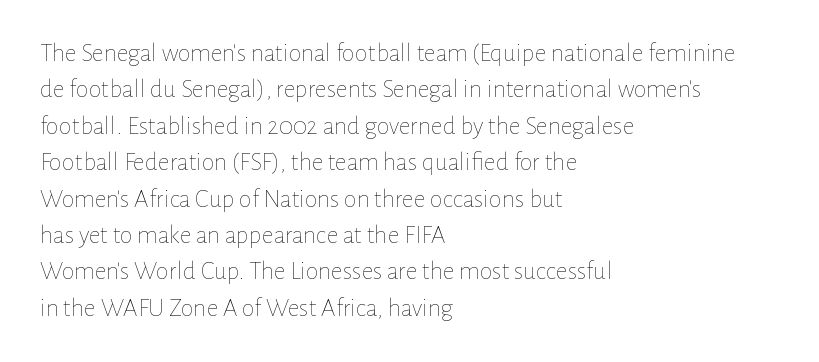
Short and long lines alike share a common starting point at left. The typeface has the unassuming heft of standard copy or less. Is the letter spacing exaggerated? No — it looks like the ordinary default. Has an underline been added? It has not. Posture: vertical.
